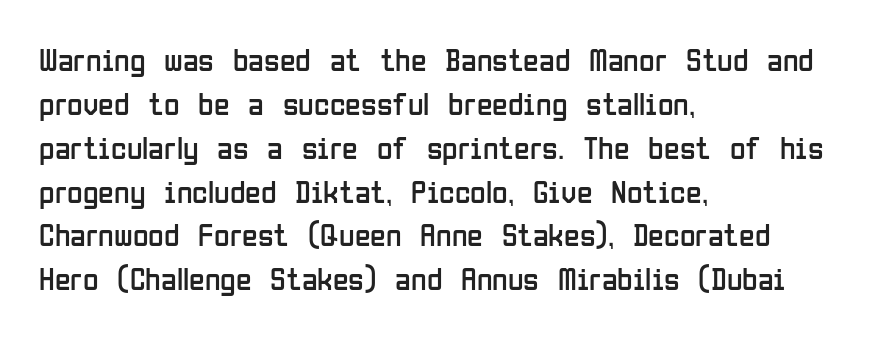
{"serif": "no", "italic": "no", "bold": "no", "weight": "regular", "width": "condensed", "stroke_contrast": "low", "x_height": "medium", "monospaced": "no", "underline": "no", "align": "left", "line_spacing": "normal", "line_spacing_ratio": 1.37, "letter_spacing": "normal", "letter_spacing_em": 0.0, "glyph_px": 32}
